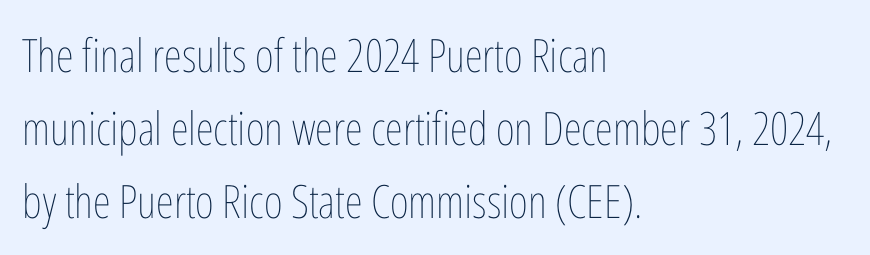
The image shows 46 px thin, condensed type, upright; set left-aligned, normal line spacing (1.59x), normal letter spacing, not underlined; low stroke contrast and a medium x-height.
